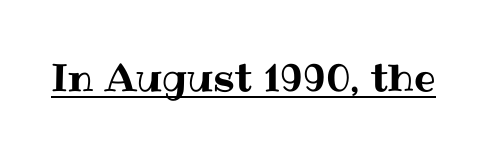
Q: Is the text italic (slanted)? A: No, it is upright.
Q: Is the text underlined? A: Yes.
Q: Is the spacing between letters normal or unusually wide? A: Normal.
Q: Width (condensed, normal, or wide)? A: Normal.
Q: Stroke contrast? A: Medium.
Q: x-height? A: Medium.
Q: Monospaced? A: No.
